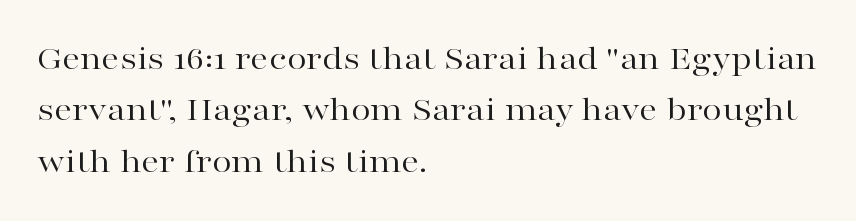
The image shows 36 px regular-weight, wide serif type, upright; set left-aligned, normal line spacing (1.43x), normal letter spacing, not underlined; high stroke contrast and a medium x-height.
